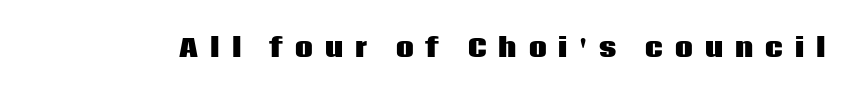
{"italic": "no", "bold": "yes", "underline": "no", "letter_spacing": "wide", "letter_spacing_em": 0.48, "glyph_px": 25}
